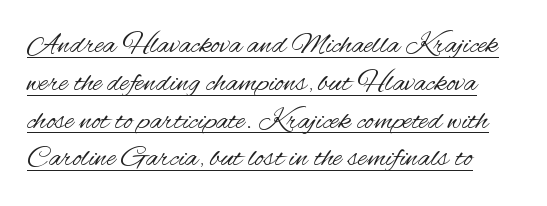
This sample has the flowing, uneven cadence of proportional lettering. Between one letter and the next there's only the usual sliver of space. Honestly, the row spacing looks completely unremarkable. This reads as an unemphasized weight, regular at the heaviest. The letters carry no serifs — their stems end cleanly without finishing strokes.
